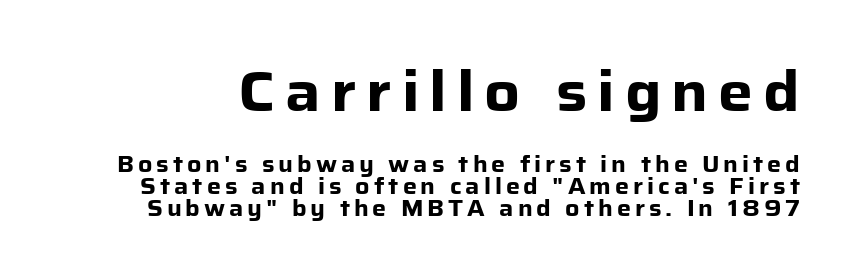
Q: Is the text bold? A: Yes.
Q: Is the text italic (slanted)? A: No, it is upright.
Q: Is the typeface a serif or a sans-serif typeface? A: Sans-serif.
Q: Is the text underlined? A: No.
Q: Is the spacing between lines tight, normal or loose? A: Tight.
Q: Which block of text is set in a larger size, the first (top) or the second (bottom)? A: The first (top) one.
Q: Width (condensed, normal, or wide)? A: Normal.
Q: Stroke contrast? A: Low.
Q: x-height? A: Medium.
Q: Monospaced? A: No.
